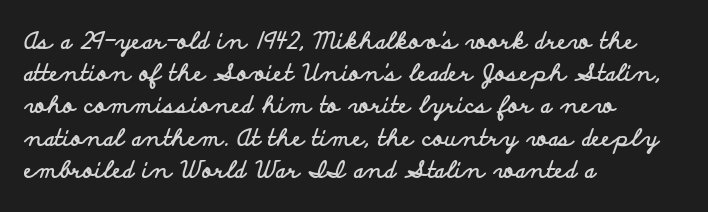
{"bold": "yes", "underline": "no", "align": "left", "line_spacing": "normal", "line_spacing_ratio": 1.4, "letter_spacing": "normal", "letter_spacing_em": 0.0, "glyph_px": 23}
